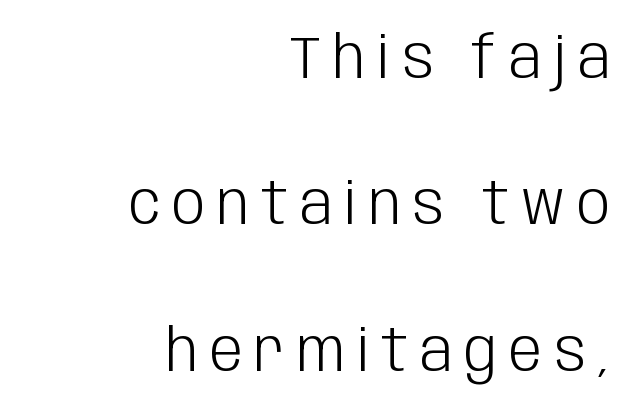
The image shows 59 px light, condensed sans-serif type, upright; set right-aligned, loose line spacing (2.48x), unusually wide letter spacing (+0.2 em), not underlined; low stroke contrast and a large x-height.
